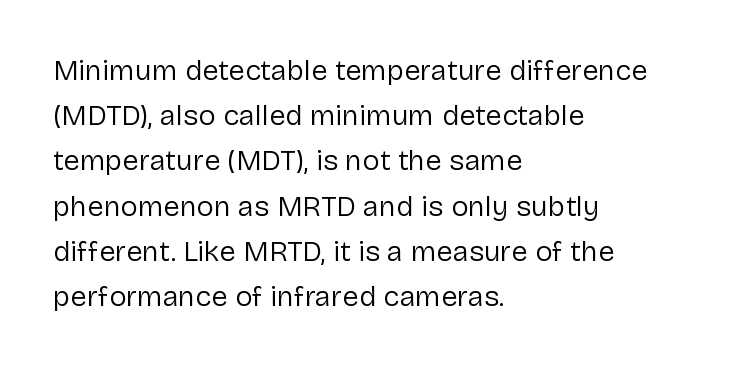
Q: Is the text bold? A: No.
Q: Is the text italic (slanted)? A: No, it is upright.
Q: Is the typeface a serif or a sans-serif typeface? A: Sans-serif.
Q: Is the text underlined? A: No.
Q: How is the paragraph aligned? A: Left-aligned.
Q: Is the spacing between letters normal or unusually wide? A: Normal.
Q: Is the spacing between lines tight, normal or loose? A: Normal.
Q: Width (condensed, normal, or wide)? A: Normal.
Q: Stroke contrast? A: Low.
Q: x-height? A: Medium.
Q: Monospaced? A: No.
